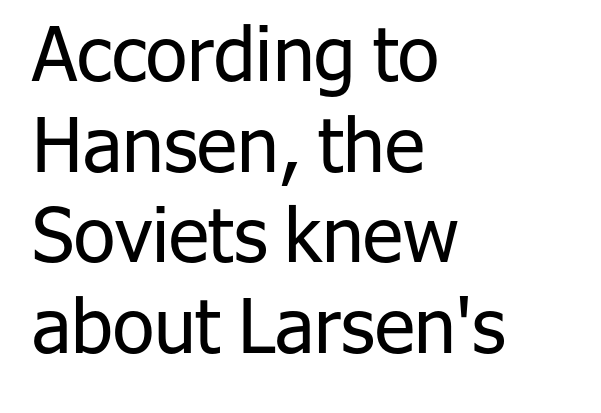
Q: Is the text bold? A: No.
Q: Is the text italic (slanted)? A: No, it is upright.
Q: Is the typeface a serif or a sans-serif typeface? A: Sans-serif.
Q: Is the text underlined? A: No.
Q: How is the paragraph aligned? A: Left-aligned.
Q: Is the spacing between letters normal or unusually wide? A: Normal.
Q: Width (condensed, normal, or wide)? A: Normal.
Q: Stroke contrast? A: Low.
Q: x-height? A: Medium.
Q: Monospaced? A: No.
